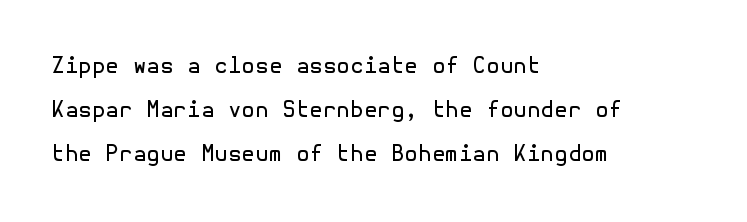
This block would shrink considerably if given ordinary leading; it's expanded now. Tracking here is standard; glyphs follow each other at the usual distance. The passage shown is not bold in any degree. When letters stand straight like this, we call the style roman or upright. Line starts are locked; line ends wander. Descender tails drop into unmarked territory.
